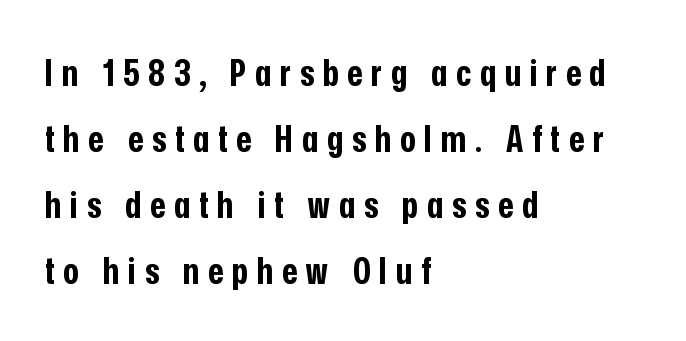
This sample uses a sans-serif face. Do the characters align in a grid? No, the font is proportional. Strong, thick strokes mark this as bold type. The glyphs are unaccompanied by any horizontal stroke below them.
